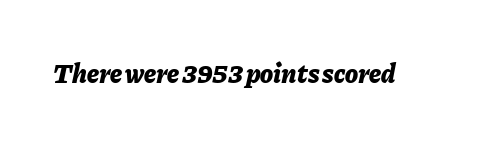
{"italic": "yes", "lean": "right", "slant_degrees": 11, "bold": "yes", "underline": "no", "letter_spacing": "normal", "letter_spacing_em": 0.0, "glyph_px": 27}
